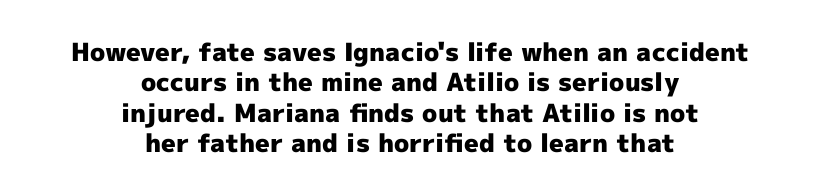
{"italic": "no", "bold": "yes", "underline": "no", "align": "center", "line_spacing_ratio": 1.22, "letter_spacing": "normal", "letter_spacing_em": 0.0, "glyph_px": 25}
